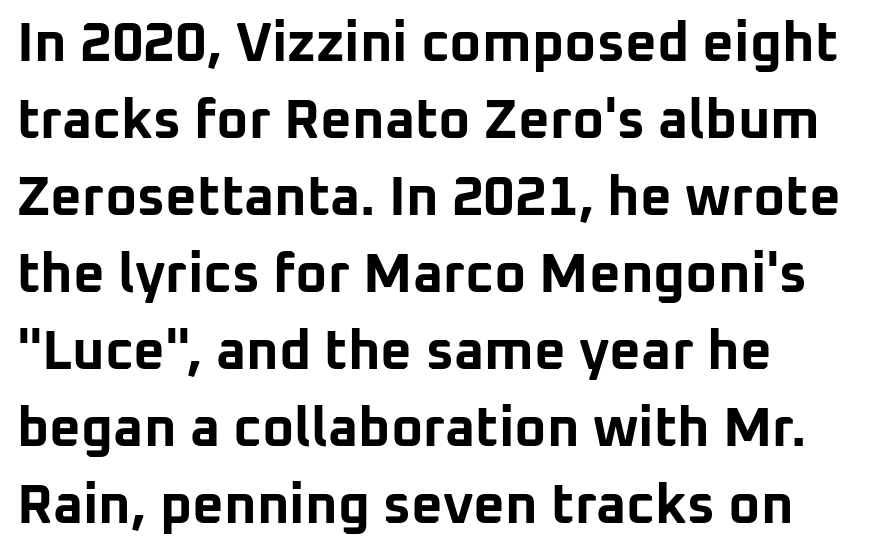
Each new line begins a customary step beneath the previous one. The sample has been set heavy, in full bold. A roman cut, with each character standing at attention. What kind of face is this? One without serifs — a sans.
